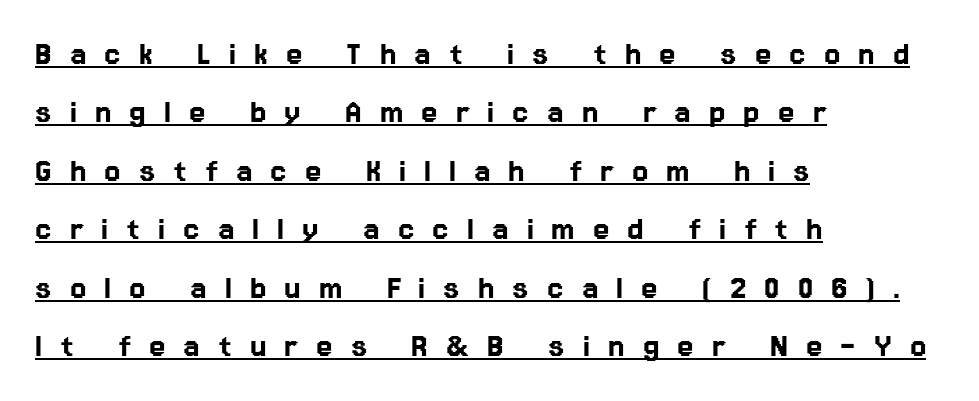
Q: Is the text italic (slanted)? A: No, it is upright.
Q: Is the typeface a serif or a sans-serif typeface? A: Sans-serif.
Q: Is the text underlined? A: Yes.
Q: How is the paragraph aligned? A: Left-aligned.
Q: Is the spacing between letters normal or unusually wide? A: Unusually wide.
Q: Is the spacing between lines tight, normal or loose? A: Normal.
Q: Width (condensed, normal, or wide)? A: Normal.
Q: Stroke contrast? A: Low.
Q: x-height? A: Medium.
Q: Monospaced? A: No.
